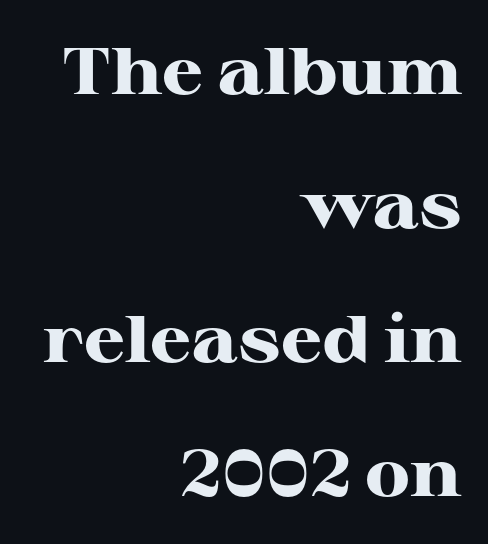
On the weight axis this lands at bold, roughly 700. Ascenders rise straight up at ninety degrees. Right-aligned paragraph, ragged on the left. Here the designer chose a conventional face with non-uniform glyph widths. The specimen omits any rule beneath the text block's lines. The type family on display is of the serif kind.
